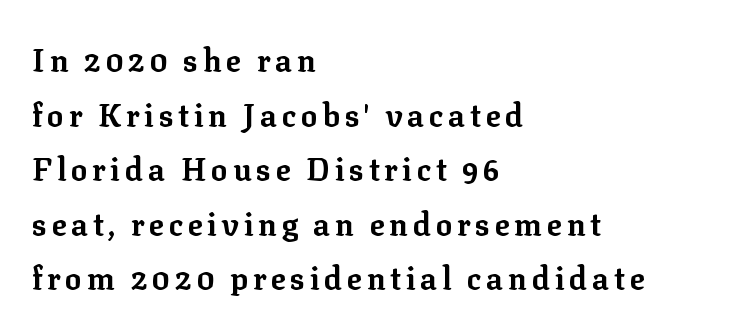
{"serif": "yes", "italic": "no", "bold": "yes", "weight": "bold", "width": "normal", "stroke_contrast": "low", "x_height": "medium", "monospaced": "no", "underline": "no", "align": "left", "line_spacing_ratio": 1.76, "glyph_px": 31}
